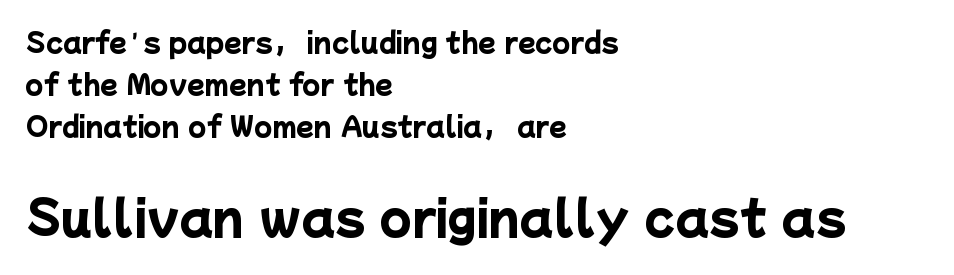
The rendering keeps characters at their native spacing. Compared with an ordinary text face, these strokes are far heavier — a full bold. You could not count columns in this text — the font is proportionally spaced. The designer gave the closing block more size than the opening block. Serifs: no, the terminals of the letterforms are clean.
